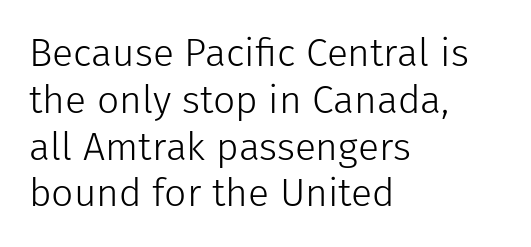
The image shows 39 px light sans-serif type, upright; set left-aligned, line spacing 1.2x, normal letter spacing, not underlined; low stroke contrast and a medium x-height.
